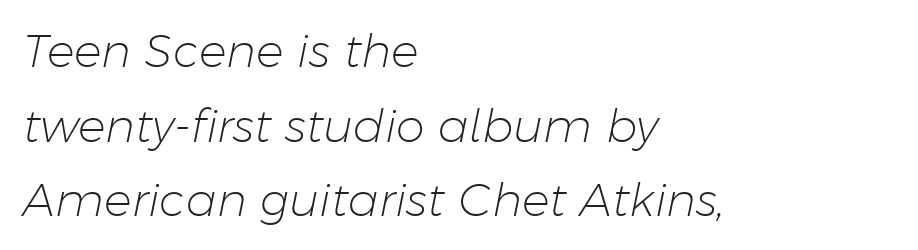
Q: Is the text bold? A: No.
Q: Is the text italic (slanted)? A: Yes, it leans right by about 11 degrees.
Q: Is the text underlined? A: No.
Q: How is the paragraph aligned? A: Left-aligned.
Q: Is the spacing between letters normal or unusually wide? A: Normal.
Q: Is the spacing between lines tight, normal or loose? A: Normal.
Q: Width (condensed, normal, or wide)? A: Normal.
Q: Stroke contrast? A: Low.
Q: x-height? A: Medium.
Q: Monospaced? A: No.
